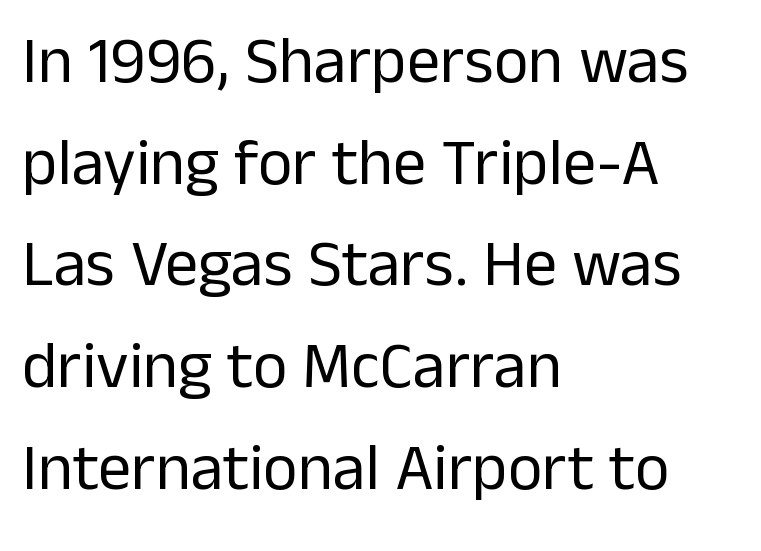
The image shows 66 px regular-weight sans-serif type, upright; set left-aligned, normal line spacing (1.54x), normal letter spacing, not underlined; low stroke contrast and a medium x-height.
